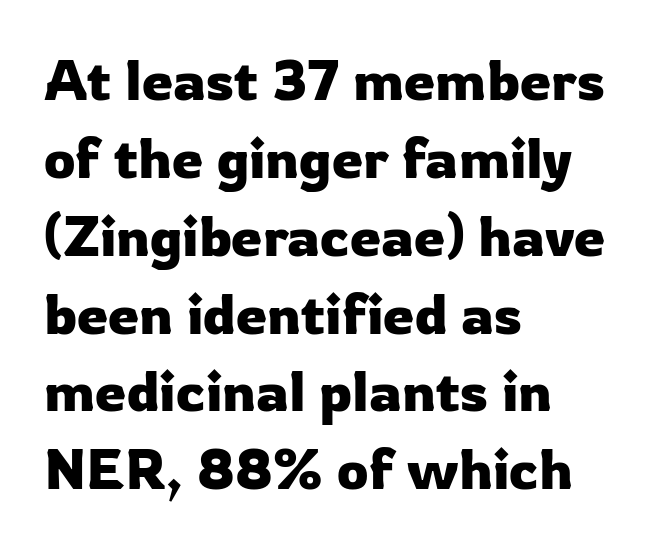
Q: Is the text italic (slanted)? A: No, it is upright.
Q: Is the typeface a serif or a sans-serif typeface? A: Sans-serif.
Q: Is the text underlined? A: No.
Q: How is the paragraph aligned? A: Left-aligned.
Q: Is the spacing between letters normal or unusually wide? A: Normal.
Q: Is the spacing between lines tight, normal or loose? A: Normal.
Q: Width (condensed, normal, or wide)? A: Normal.
Q: Stroke contrast? A: Low.
Q: x-height? A: Medium.
Q: Monospaced? A: No.
